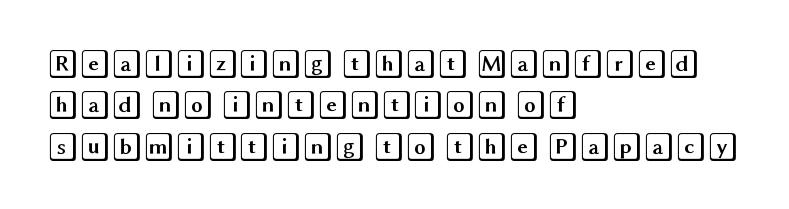
The image shows 29 px wide type, upright; set left-aligned, normal line spacing (1.43x), normal letter spacing, not underlined; a large x-height.
